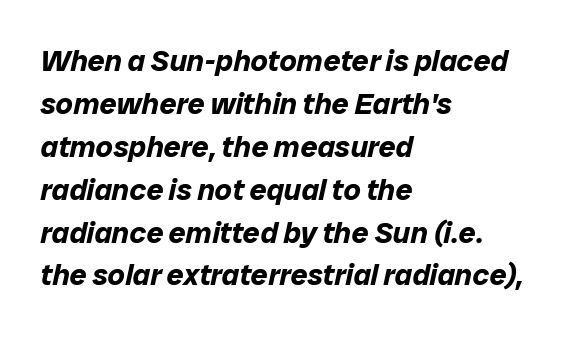
The image shows 30 px bold type, italic (leaning right); set left-aligned, normal line spacing (1.43x), normal letter spacing, not underlined; low stroke contrast and a medium x-height.
